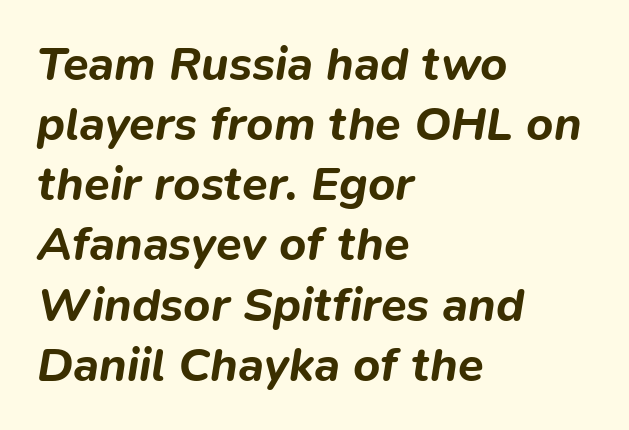
Q: Is the text bold? A: Yes.
Q: Is the text italic (slanted)? A: Yes, it leans right by about 9 degrees.
Q: Is the text underlined? A: No.
Q: How is the paragraph aligned? A: Left-aligned.
Q: Is the spacing between letters normal or unusually wide? A: Normal.
Q: Is the spacing between lines tight, normal or loose? A: Normal.
Q: Width (condensed, normal, or wide)? A: Normal.
Q: Stroke contrast? A: Low.
Q: x-height? A: Medium.
Q: Monospaced? A: No.
